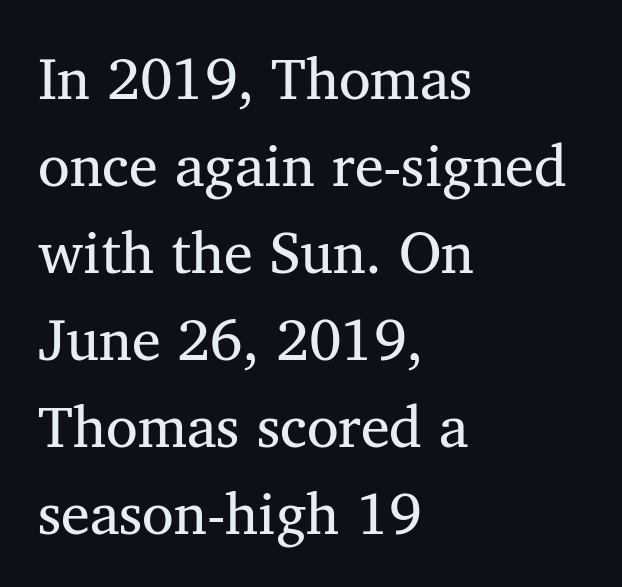
{"serif": "yes", "italic": "no", "bold": "no", "weight": "regular", "width": "normal", "stroke_contrast": "medium", "x_height": "medium", "monospaced": "no", "underline": "no", "align": "left", "line_spacing": "normal", "line_spacing_ratio": 1.5, "letter_spacing": "normal", "letter_spacing_em": 0.0, "glyph_px": 58}
